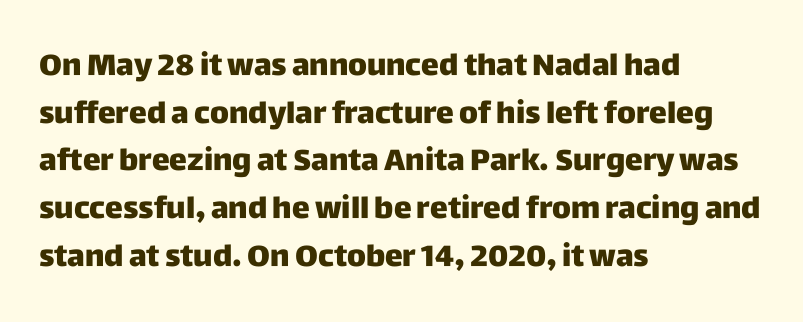
{"serif": "no", "italic": "no", "bold": "yes", "weight": "heavy", "width": "normal", "stroke_contrast": "low", "x_height": "large", "monospaced": "no", "underline": "no", "align": "left", "line_spacing": "normal", "line_spacing_ratio": 1.59, "letter_spacing": "normal", "letter_spacing_em": 0.0, "glyph_px": 30}
